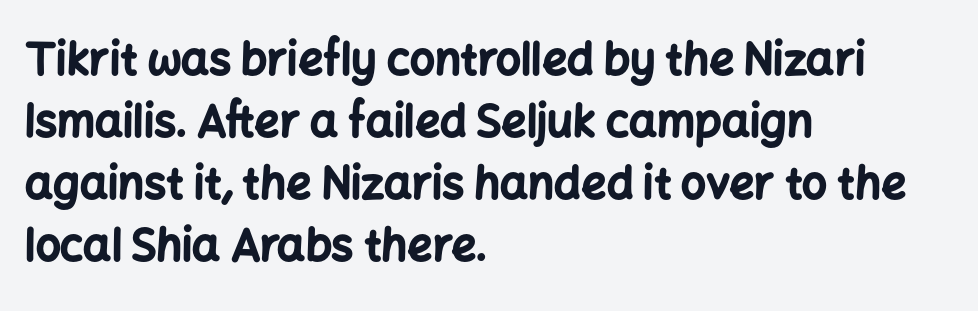
The image shows 44 px bold sans-serif type, upright; set left-aligned, normal line spacing (1.41x), normal letter spacing, not underlined; low stroke contrast and a medium x-height.
